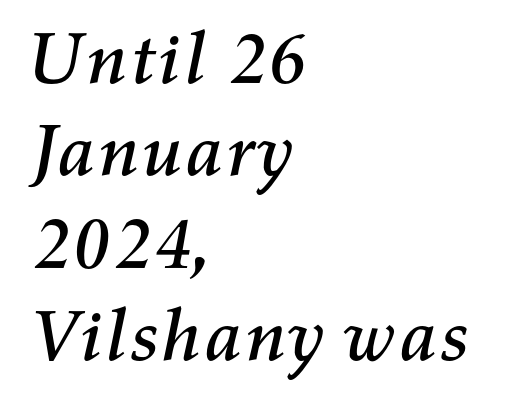
Q: Is the text italic (slanted)? A: Yes, it leans right by about 11 degrees.
Q: Is the text underlined? A: No.
Q: How is the paragraph aligned? A: Left-aligned.
Q: Is the spacing between letters normal or unusually wide? A: Normal.
Q: Is the spacing between lines tight, normal or loose? A: Normal.
Q: Width (condensed, normal, or wide)? A: Normal.
Q: Stroke contrast? A: Medium.
Q: x-height? A: Medium.
Q: Monospaced? A: No.
